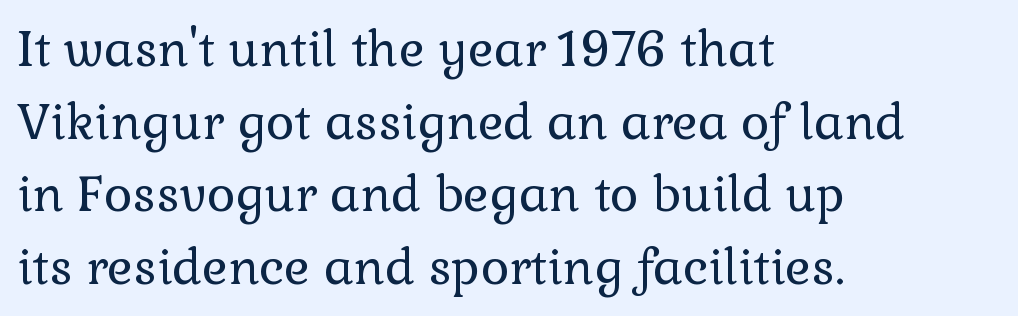
{"serif": "yes", "italic": "no", "bold": "no", "weight": "regular", "width": "normal", "x_height": "medium", "monospaced": "no", "underline": "no", "align": "left", "line_spacing": "normal", "line_spacing_ratio": 1.48, "letter_spacing": "normal", "letter_spacing_em": 0.0, "glyph_px": 49}
